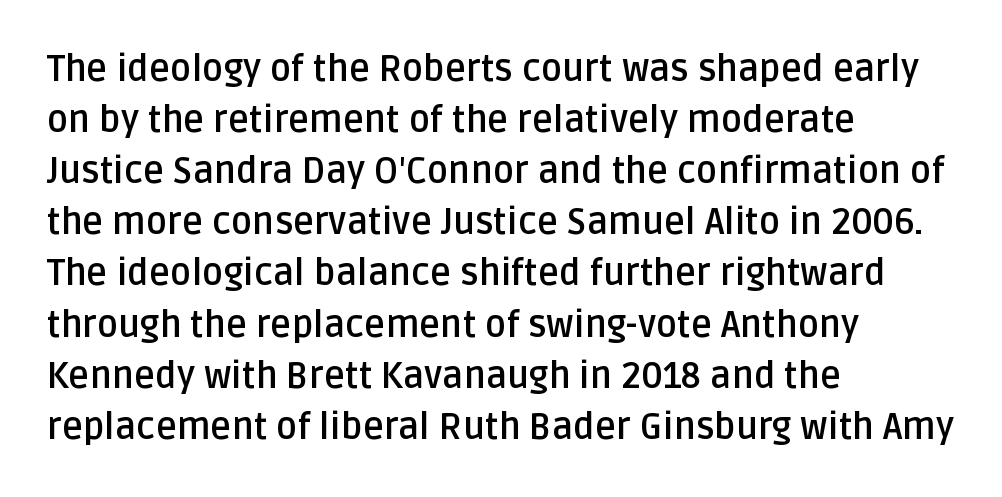
Leading matches the norm, producing a regular column. The letters advance in unequal steps, a hallmark of proportional type. Each glyph is drawn with heavy, bold strokes. The letters stand upright; this is a roman face.
